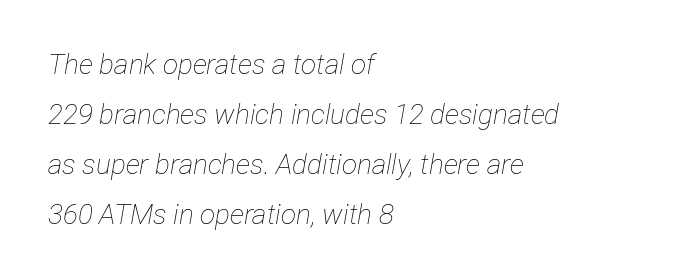
Emphasis-style slanted type is in use. Decoration check: the copy has no underline. You could not count columns in this text — the font is proportionally spaced. Is the block centered? No — it sits flush against the left margin. The font sits on the lighter half of the weight spectrum, regular included. Nobody touched the tracking dial on this one.
